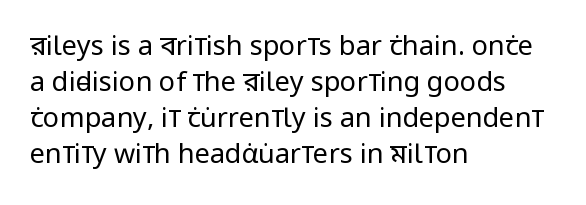
The image shows 27 px text type, upright; set left-aligned, normal line spacing (1.33x), normal letter spacing, not underlined.
